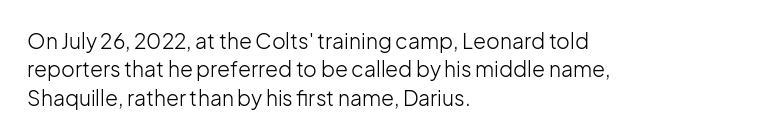
{"italic": "no", "bold": "no", "underline": "no", "align": "left", "line_spacing": "normal", "line_spacing_ratio": 1.35, "letter_spacing": "normal", "letter_spacing_em": 0.0, "glyph_px": 21}
